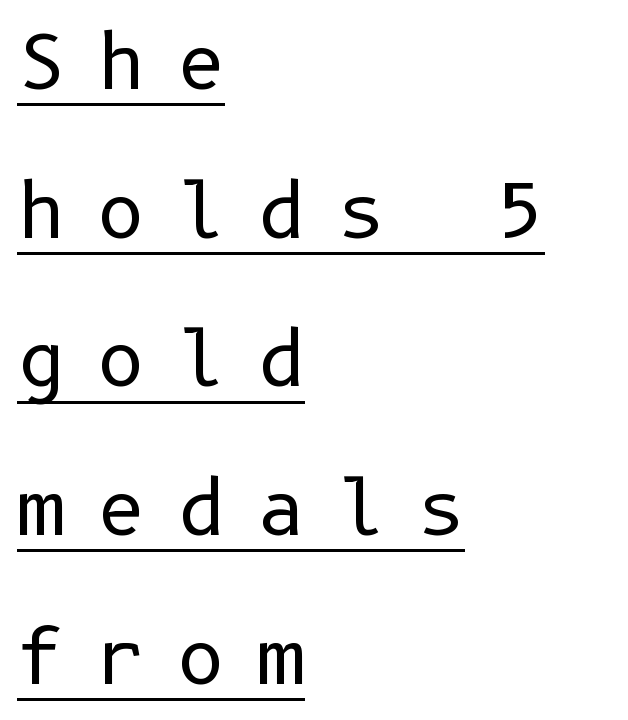
A quiet, ordinary-to-light weight characterises the typeface. Is there any slant? The stems are plumb. The text was rendered using a sans face with plain stroke endings. Horizontal bands of white between lines are thick stripes. Which margin do the lines hug? The left one — the right edge is uneven.
